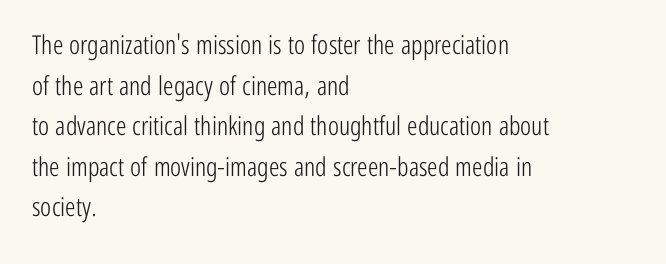
The image shows 26 px text type, upright; set left-aligned, normal line spacing (1.56x), normal letter spacing, not underlined.
